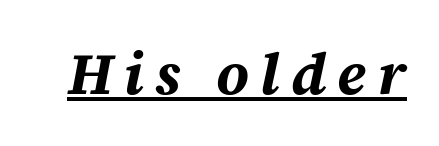
Each letter keeps its own natural width here, so spacing adapts to shape. Weight check: bold — yes, fully. A baseline rule has been typeset under these characters. Emphasis-style slanted type is in use.
